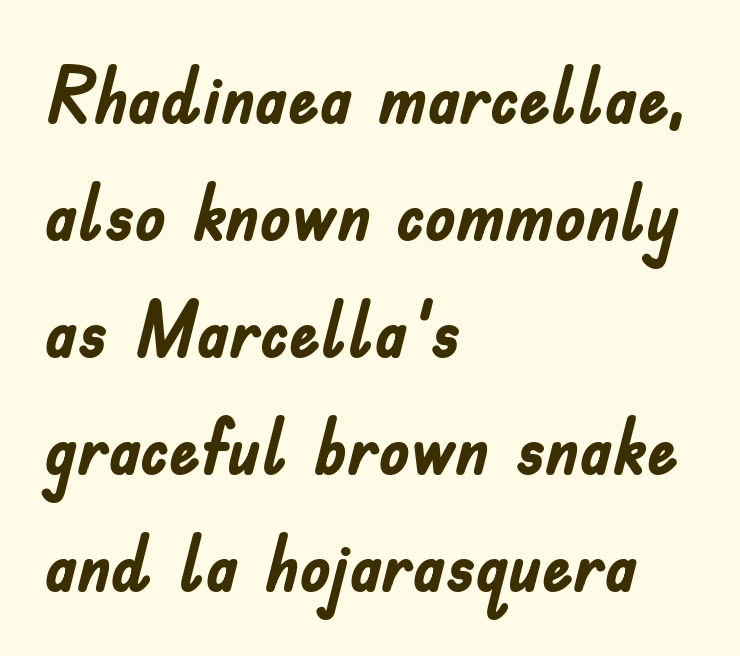
The image shows 78 px semibold, condensed sans-serif type; set left-aligned, normal line spacing (1.5x), normal letter spacing, not underlined; low stroke contrast and a small x-height.
